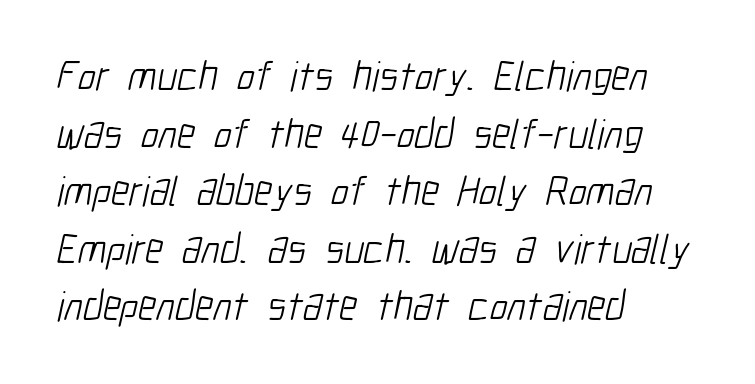
The image shows 42 px light, condensed sans-serif type; set left-aligned, normal line spacing (1.37x), normal letter spacing, not underlined; low stroke contrast and a medium x-height.
